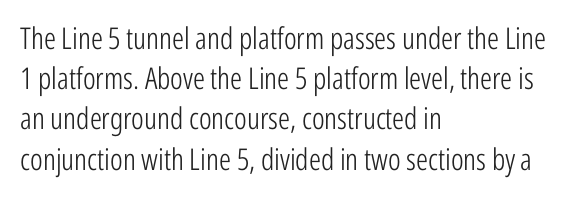
The image shows 30 px light, condensed sans-serif type, upright; set left-aligned, normal line spacing (1.34x), normal letter spacing, not underlined; low stroke contrast and a medium x-height.
